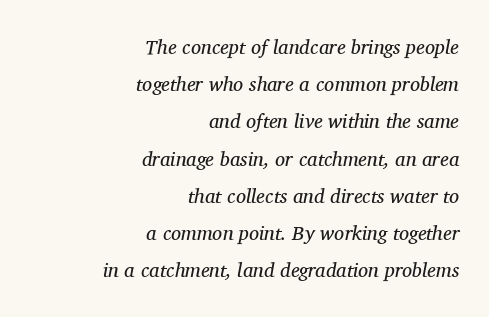
Decoration check: the copy has no underline. No letter is thick-stroked: the sample isn't bold. The letterforms sit shoulder to shoulder at normal distance. When letters slant like this, we call the style italic. This sample is right-justified, so line beginnings fall wherever the words allow.
